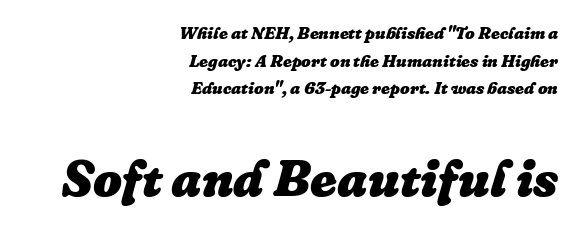
Every row of glyphs terminates at an identical x-position on the right. Honestly, the letter spacing is just normal — you wouldn't notice it. If you squint, the bottom block still reads clearly — it's the larger of the two. Has an underline been added? It has not. A typesetter would mark this as italic.
